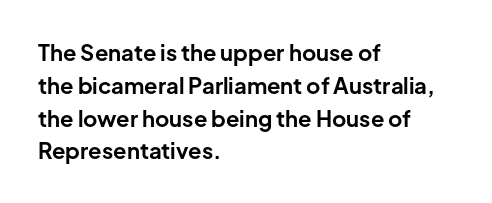
The image shows 22 px bold type, upright; set left-aligned, normal line spacing (1.49x), normal letter spacing, not underlined.
